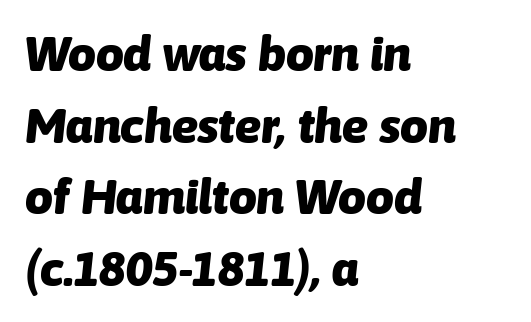
The image shows 49 px heavy type, italic (leaning right); set left-aligned, normal line spacing (1.46x), normal letter spacing, not underlined; low stroke contrast and a medium x-height.
